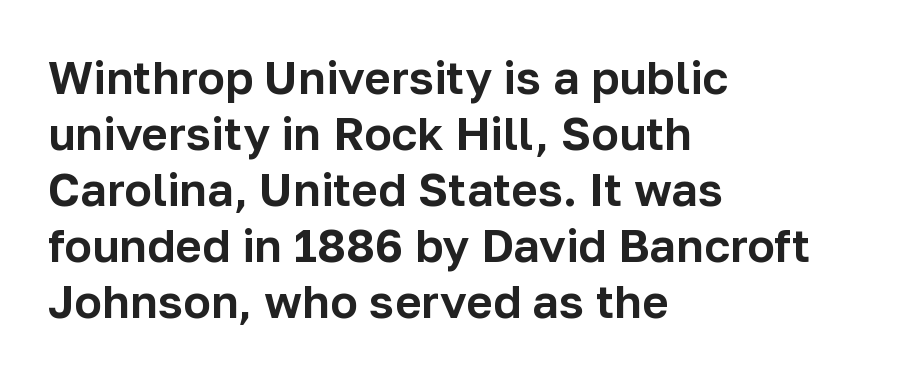
{"serif": "no", "italic": "no", "width": "normal", "stroke_contrast": "low", "x_height": "medium", "monospaced": "no", "underline": "no", "align": "left", "line_spacing_ratio": 1.22, "letter_spacing": "normal", "letter_spacing_em": 0.0, "glyph_px": 46}
